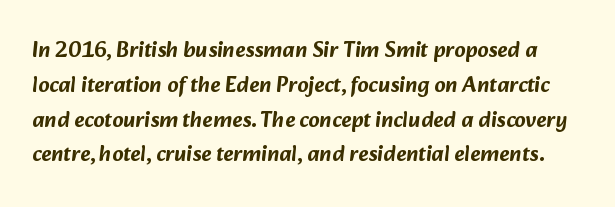
{"underline": "no", "line_spacing": "normal", "line_spacing_ratio": 1.58, "letter_spacing": "normal", "letter_spacing_em": 0.0, "glyph_px": 22}
